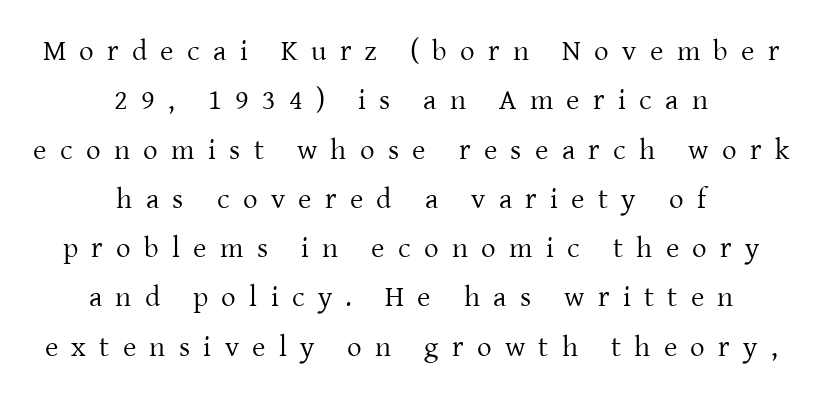
Type style note: has serifs. Spacing verdict: proportional, widths tailored to each character. Do the letters lean? They stand straight. Neither beginnings nor endings align; midpoints do. The gaps between neighbouring characters are conspicuously large. Plain, unruled lines of type.
